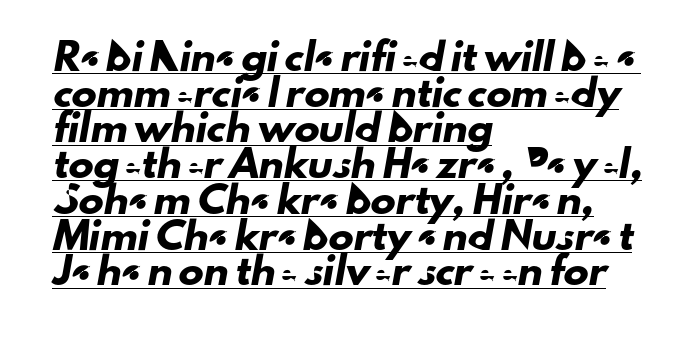
Q: Is the text underlined? A: Yes.
Q: How is the paragraph aligned? A: Left-aligned.
Q: Is the spacing between letters normal or unusually wide? A: Normal.
Q: Is the spacing between lines tight, normal or loose? A: Normal.
